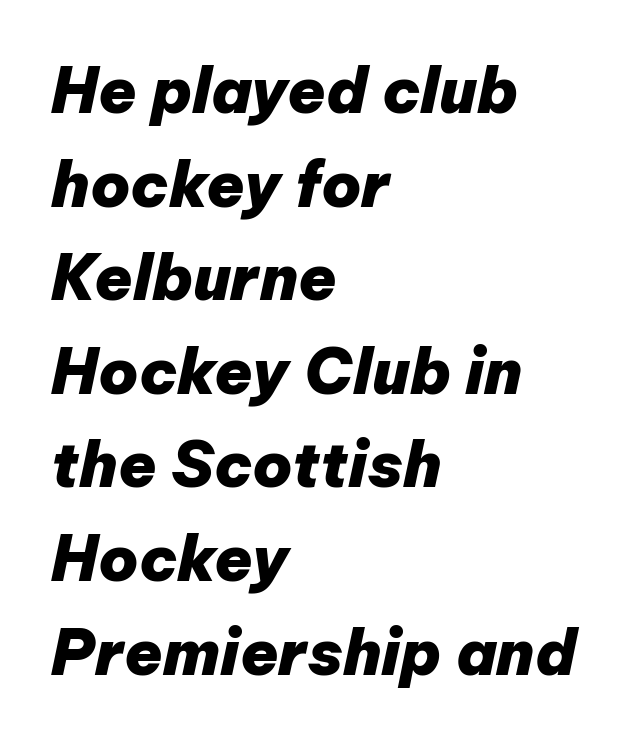
Q: Is the text bold? A: Yes.
Q: Is the text italic (slanted)? A: Yes, it leans right by about 12 degrees.
Q: Is the text underlined? A: No.
Q: How is the paragraph aligned? A: Left-aligned.
Q: Is the spacing between letters normal or unusually wide? A: Normal.
Q: Is the spacing between lines tight, normal or loose? A: Normal.
Q: Width (condensed, normal, or wide)? A: Normal.
Q: Stroke contrast? A: Low.
Q: x-height? A: Medium.
Q: Monospaced? A: No.
